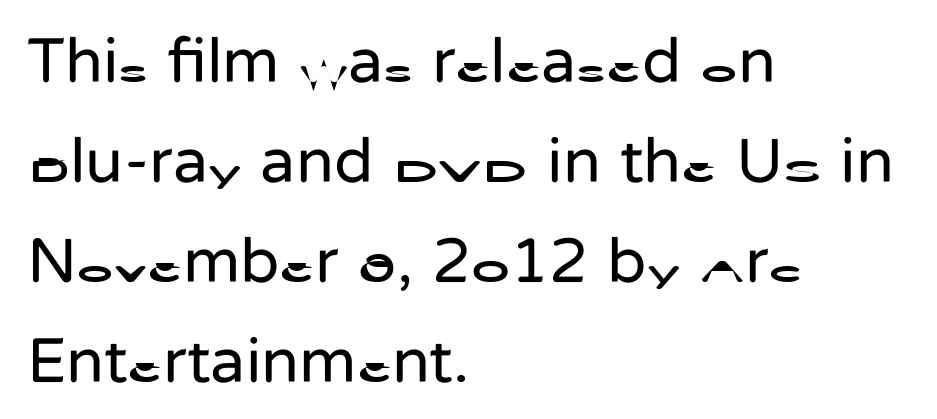
Q: Is the text bold? A: No.
Q: Is the text italic (slanted)? A: No, it is upright.
Q: Is the typeface a serif or a sans-serif typeface? A: Sans-serif.
Q: Is the text underlined? A: No.
Q: How is the paragraph aligned? A: Left-aligned.
Q: Is the spacing between letters normal or unusually wide? A: Normal.
Q: Is the spacing between lines tight, normal or loose? A: Normal.
Q: Width (condensed, normal, or wide)? A: Normal.
Q: Stroke contrast? A: Low.
Q: x-height? A: Medium.
Q: Monospaced? A: No.
